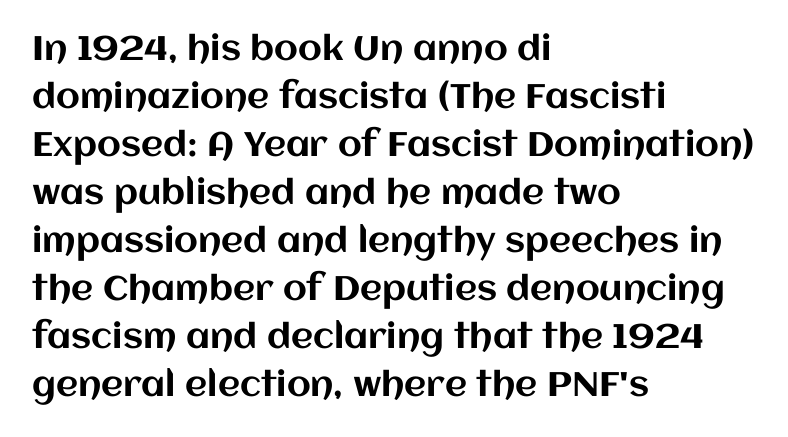
Q: Is the text italic (slanted)? A: No, it is upright.
Q: Is the text underlined? A: No.
Q: How is the paragraph aligned? A: Left-aligned.
Q: Is the spacing between letters normal or unusually wide? A: Normal.
Q: Is the spacing between lines tight, normal or loose? A: Normal.
Q: Width (condensed, normal, or wide)? A: Normal.
Q: Stroke contrast? A: Medium.
Q: x-height? A: Large.
Q: Monospaced? A: No.
